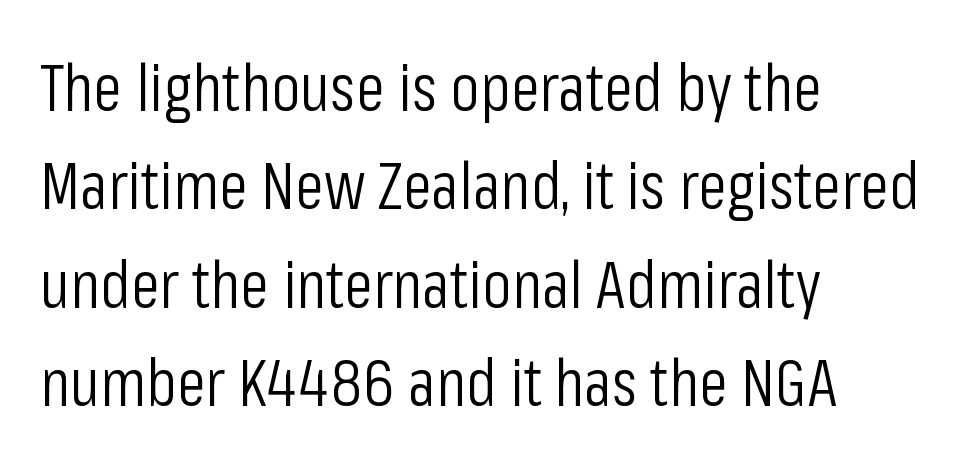
{"serif": "no", "italic": "no", "bold": "no", "weight": "light", "width": "condensed", "stroke_contrast": "low", "x_height": "medium", "monospaced": "no", "underline": "no", "align": "left", "line_spacing": "normal", "line_spacing_ratio": 1.49, "letter_spacing": "normal", "letter_spacing_em": 0.0, "glyph_px": 66}
